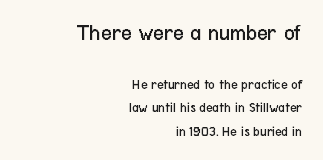
The type sits square on the baseline with zero lean. Short and long lines alike share a common ending point at right. No extra ink here — the face is not bold. This rendering leaves character spacing at its baseline value. Look at the glyph heights: the upper group is clearly the bigger setting. Just letters on the line, the space beneath them empty.
